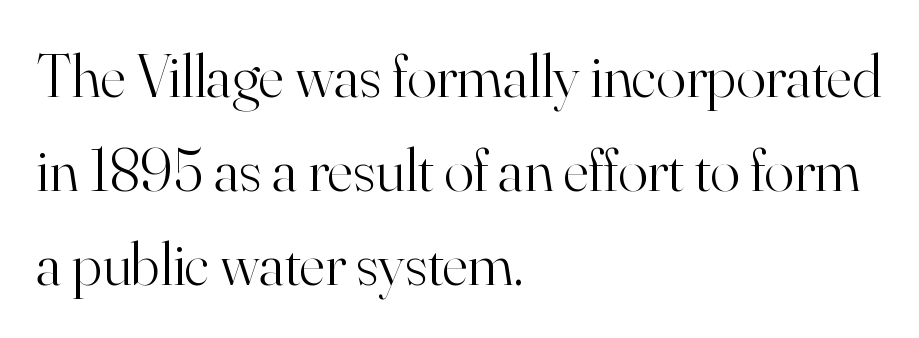
Caption: multi-line text, flush left, ragged right. These lines were composed using upright roman letters. Letterform terminals end in serifs throughout the passage. Summary of weight: not heavy and not bold.
